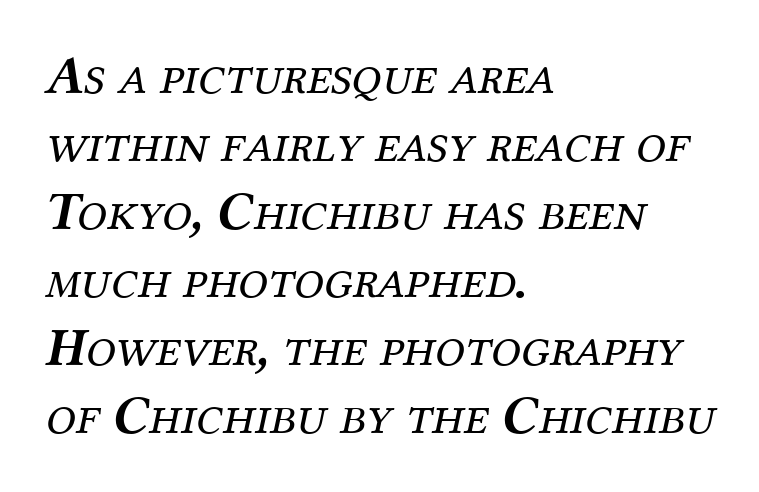
{"serif": "yes", "italic": "yes", "lean": "right", "slant_degrees": 12, "bold": "no", "weight": "regular", "width": "normal", "stroke_contrast": "medium", "x_height": "medium", "monospaced": "no", "underline": "no", "align": "left", "line_spacing": "normal", "line_spacing_ratio": 1.26, "letter_spacing": "normal", "letter_spacing_em": 0.0, "glyph_px": 54}
